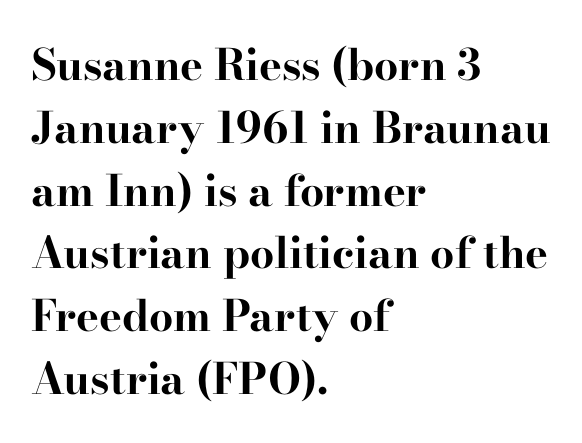
Q: Is the text bold? A: Yes.
Q: Is the text italic (slanted)? A: No, it is upright.
Q: Is the typeface a serif or a sans-serif typeface? A: Serif.
Q: Is the text underlined? A: No.
Q: How is the paragraph aligned? A: Left-aligned.
Q: Is the spacing between letters normal or unusually wide? A: Normal.
Q: Is the spacing between lines tight, normal or loose? A: Normal.
Q: Width (condensed, normal, or wide)? A: Wide.
Q: Stroke contrast? A: High.
Q: x-height? A: Small.
Q: Monospaced? A: No.
